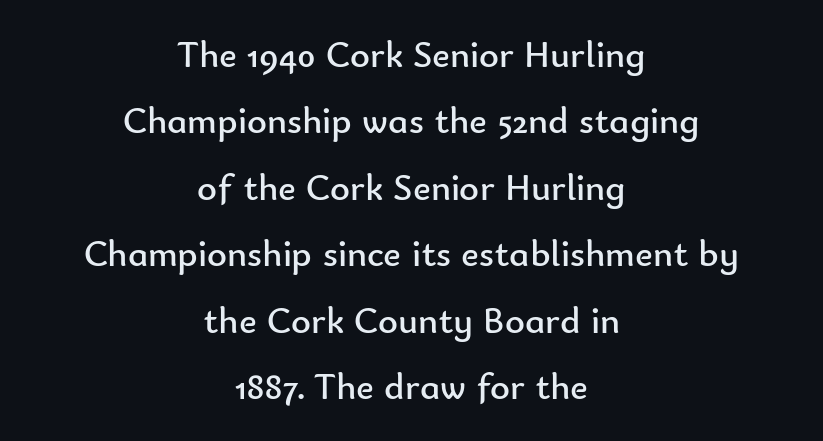
Q: Is the text bold? A: No.
Q: Is the text italic (slanted)? A: No, it is upright.
Q: Is the typeface a serif or a sans-serif typeface? A: Sans-serif.
Q: Is the text underlined? A: No.
Q: How is the paragraph aligned? A: Centered.
Q: Is the spacing between letters normal or unusually wide? A: Normal.
Q: Width (condensed, normal, or wide)? A: Normal.
Q: Stroke contrast? A: Low.
Q: x-height? A: Small.
Q: Monospaced? A: No.
